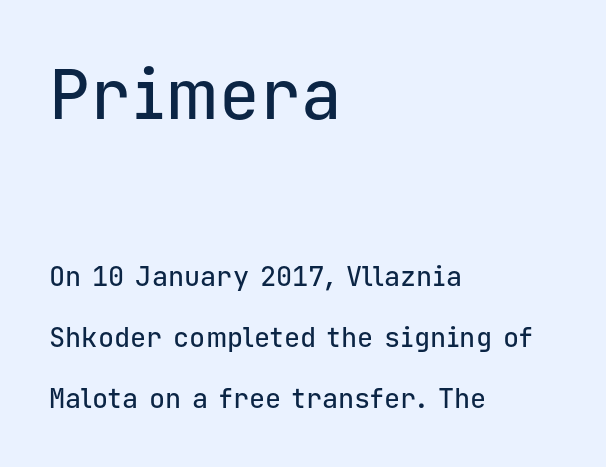
The image shows 68 px sans-serif type, upright, monospaced; set left-aligned, loose line spacing (2.27x), normal letter spacing, not underlined; the first (top) block is 2.52x larger; low stroke contrast and a medium x-height.
